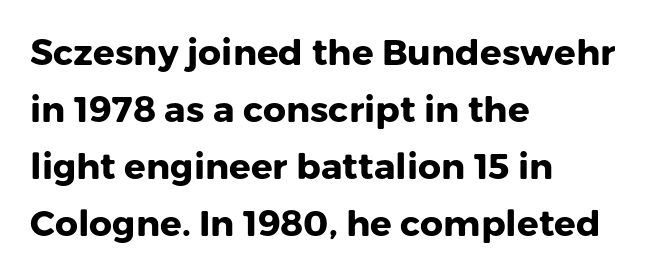
Q: Is the text bold? A: Yes.
Q: Is the text italic (slanted)? A: No, it is upright.
Q: Is the typeface a serif or a sans-serif typeface? A: Sans-serif.
Q: Is the text underlined? A: No.
Q: How is the paragraph aligned? A: Left-aligned.
Q: Is the spacing between letters normal or unusually wide? A: Normal.
Q: Is the spacing between lines tight, normal or loose? A: Normal.
Q: Width (condensed, normal, or wide)? A: Normal.
Q: Stroke contrast? A: Low.
Q: x-height? A: Medium.
Q: Monospaced? A: No.
